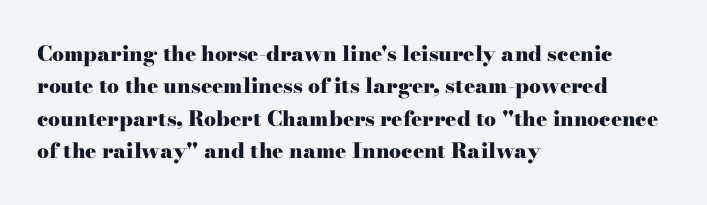
{"italic": "no", "bold": "yes", "underline": "no", "align": "left", "line_spacing": "normal", "line_spacing_ratio": 1.54, "letter_spacing": "normal", "letter_spacing_em": 0.0, "glyph_px": 21}
